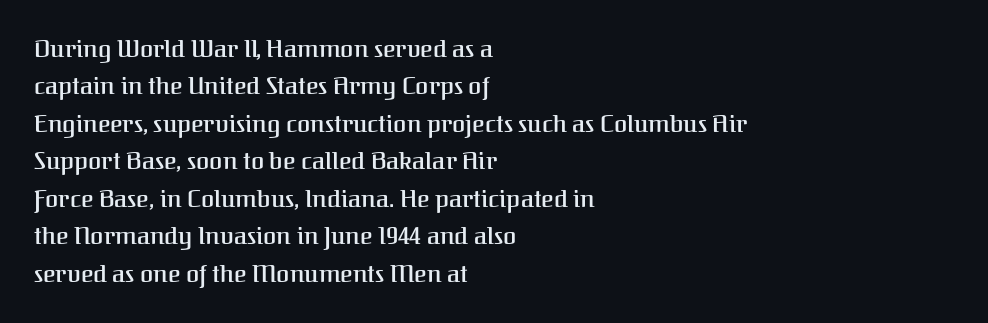
{"italic": "no", "underline": "no", "align": "left", "line_spacing": "normal", "line_spacing_ratio": 1.56, "letter_spacing": "normal", "letter_spacing_em": 0.0, "glyph_px": 24}
